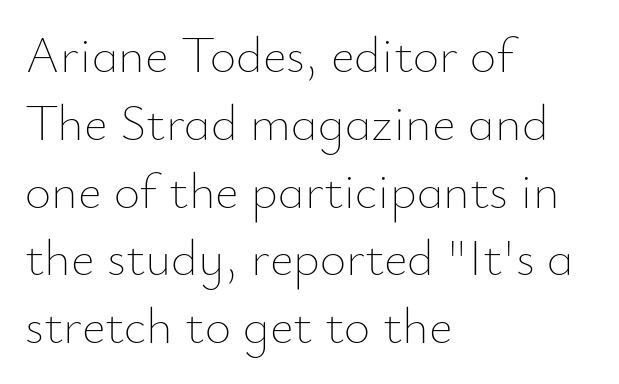
{"italic": "no", "bold": "no", "weight": "thin", "width": "normal", "stroke_contrast": "low", "x_height": "small", "monospaced": "no", "underline": "no", "align": "left", "line_spacing": "normal", "line_spacing_ratio": 1.33, "letter_spacing": "normal", "letter_spacing_em": 0.0, "glyph_px": 51}
